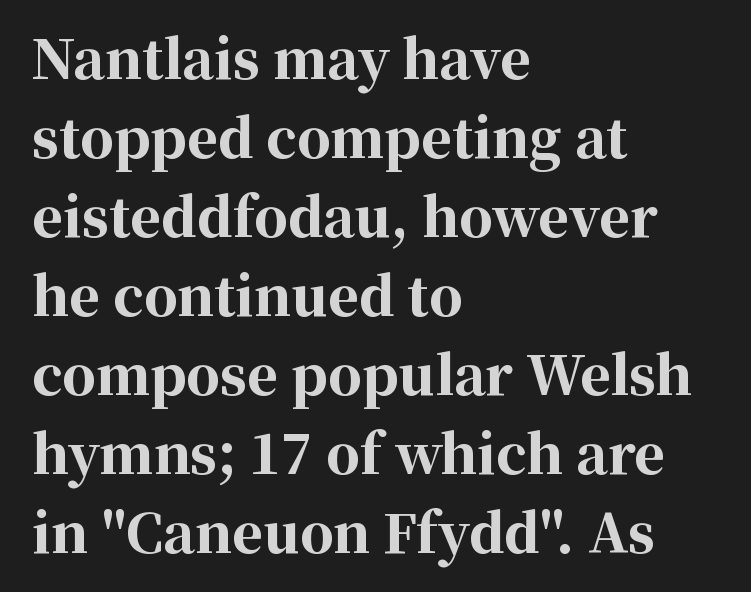
Ordinary non-slanted type is in use. Does the copy run flush right? No — it runs flush left. Glance below the letters and you will spot only blank space. Observe the ordinary spacing: letters are neighbours, not strangers. Evenly set lines give the paragraph a standard silhouette. Look at the bottom of the vertical strokes: they flare into serifs here.
